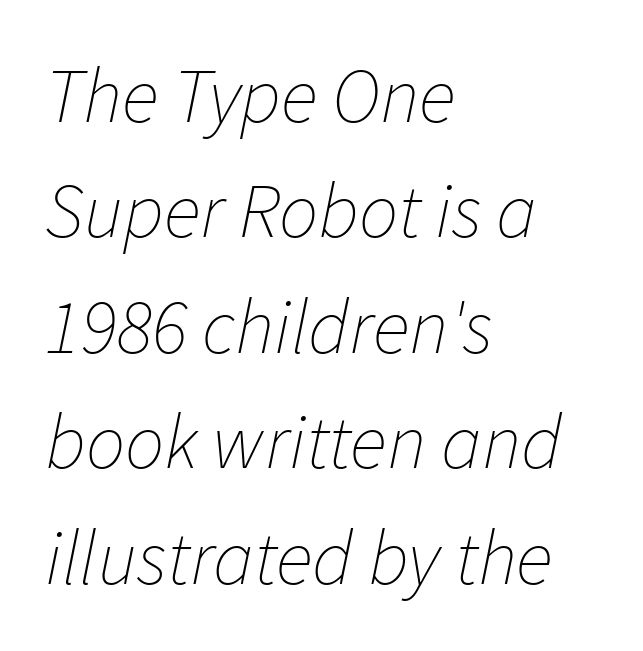
{"italic": "yes", "lean": "right", "slant_degrees": 11, "bold": "no", "weight": "thin", "width": "normal", "stroke_contrast": "low", "x_height": "medium", "monospaced": "no", "underline": "no", "align": "left", "line_spacing": "normal", "line_spacing_ratio": 1.48, "letter_spacing": "normal", "letter_spacing_em": 0.0, "glyph_px": 78}
